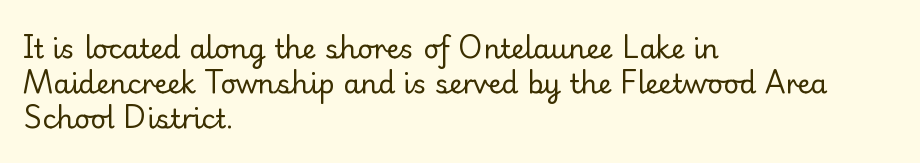
Style check: upright. Plain, unruled lines of type. The paragraph has a hard left edge and a soft right edge. This rendering leaves character spacing at its baseline value. A typesetter would call this leading conventional body-copy spacing. These glyphs show unthickened strokes, regular width or finer.
